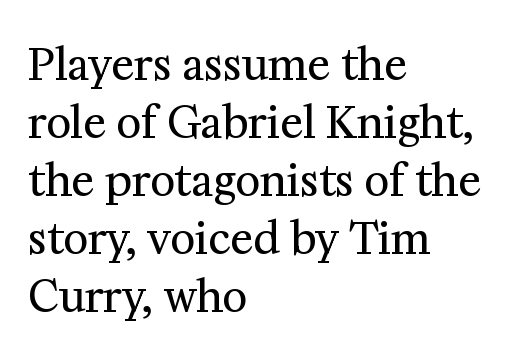
You could not count columns in this text — the font is proportionally spaced. You can tell from the footed stems that serif type was used. The axis of the letterforms is exactly vertical. How would I describe the line gaps? Plain and ordinary. Nobody touched the tracking dial on this one. The compositor pushed each line to the left boundary.
